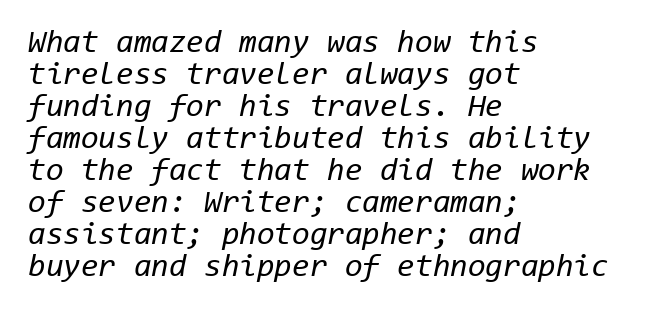
The image shows 32 px regular-weight type, italic (leaning right), monospaced; set left-aligned, tight line spacing (1.0x), normal letter spacing, not underlined; low stroke contrast and a medium x-height.
